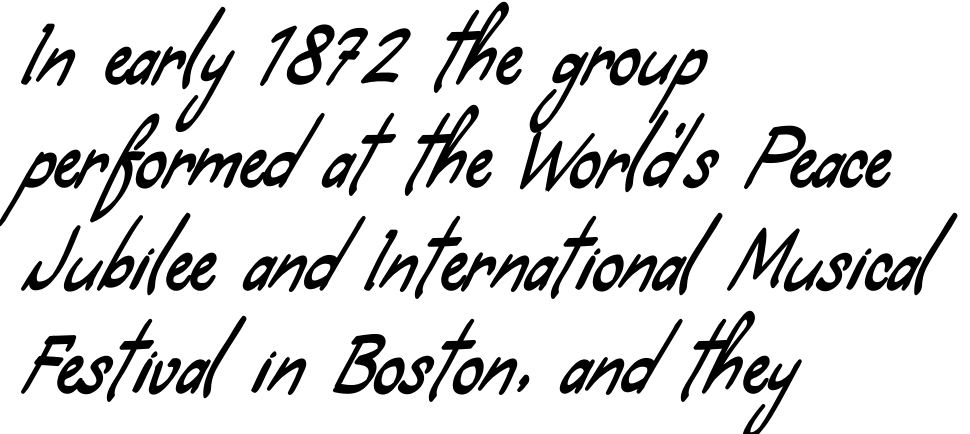
{"serif": "no", "width": "condensed", "stroke_contrast": "low", "x_height": "small", "monospaced": "no", "underline": "no", "align": "left", "line_spacing": "normal", "line_spacing_ratio": 1.39, "letter_spacing": "normal", "letter_spacing_em": 0.0, "glyph_px": 74}
